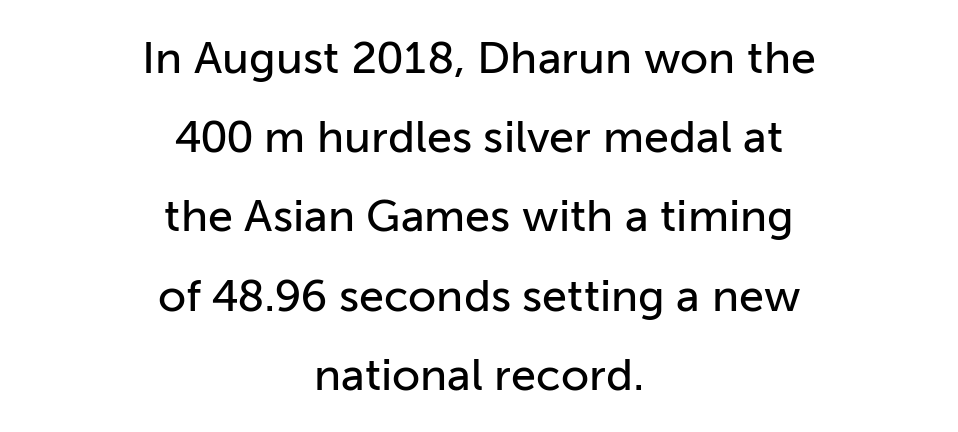
{"serif": "no", "italic": "no", "width": "normal", "stroke_contrast": "low", "x_height": "medium", "monospaced": "no", "underline": "no", "align": "center", "line_spacing_ratio": 1.76, "letter_spacing": "normal", "letter_spacing_em": 0.0, "glyph_px": 45}
